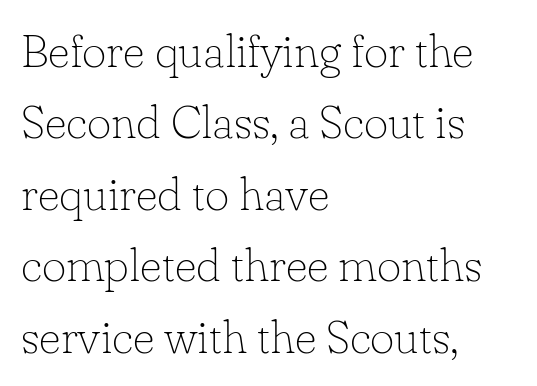
The image shows 47 px thin serif type, upright; set left-aligned, normal line spacing (1.52x), normal letter spacing, not underlined; low stroke contrast and a small x-height.
